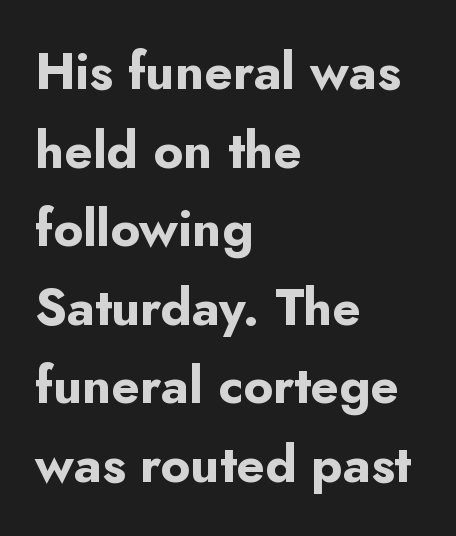
The image shows 51 px bold sans-serif type, upright; set left-aligned, normal line spacing (1.54x), normal letter spacing, not underlined; low stroke contrast and a small x-height.
